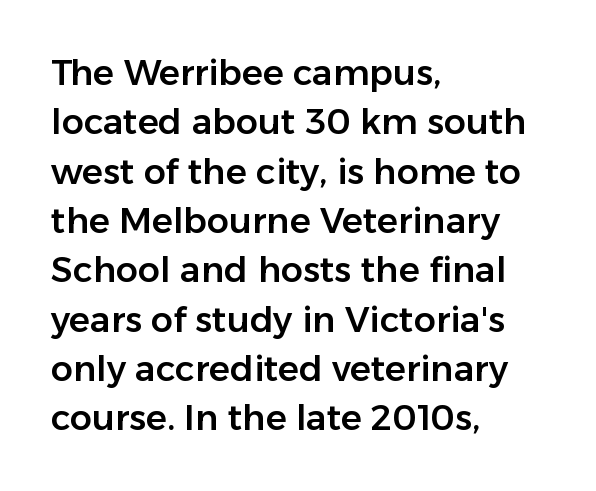
Q: Is the text italic (slanted)? A: No, it is upright.
Q: Is the typeface a serif or a sans-serif typeface? A: Sans-serif.
Q: Is the text underlined? A: No.
Q: How is the paragraph aligned? A: Left-aligned.
Q: Is the spacing between letters normal or unusually wide? A: Normal.
Q: Is the spacing between lines tight, normal or loose? A: Normal.
Q: Width (condensed, normal, or wide)? A: Normal.
Q: Stroke contrast? A: Low.
Q: x-height? A: Medium.
Q: Monospaced? A: No.
